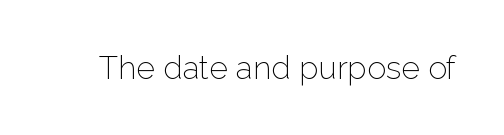
The image shows 32 px light sans-serif type, upright; set normal letter spacing, not underlined; low stroke contrast and a medium x-height.
